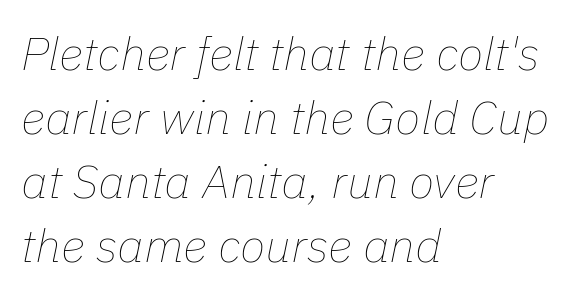
These glyphs show unthickened strokes, regular width or finer. In terms of leading, this rendering sits right in the middle. Does extra space separate the letters? No, they use regular spacing. The compositor pushed each line to the left boundary. Glance below the letters and you will spot only blank space. Posture: slanted.
